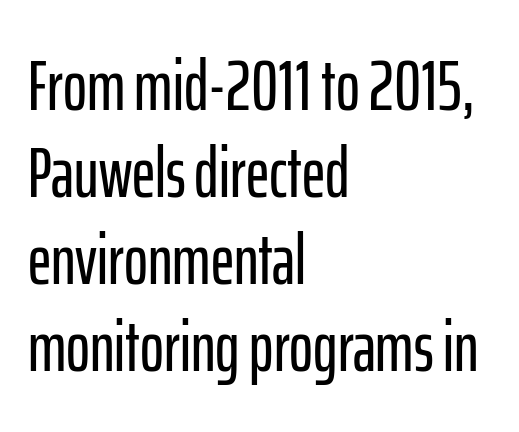
The image shows 72 px condensed sans-serif type, upright; set left-aligned, line spacing 1.21x, normal letter spacing, not underlined; low stroke contrast and a medium x-height.
